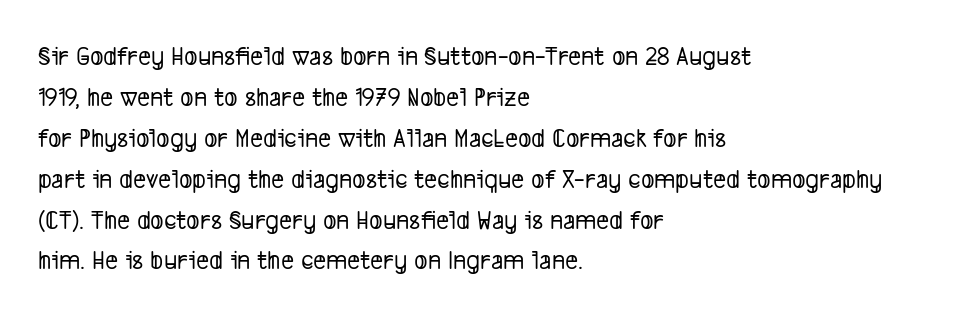
The image shows 28 px condensed sans-serif type; set left-aligned, normal line spacing (1.46x), normal letter spacing, not underlined; low stroke contrast and a medium x-height.
